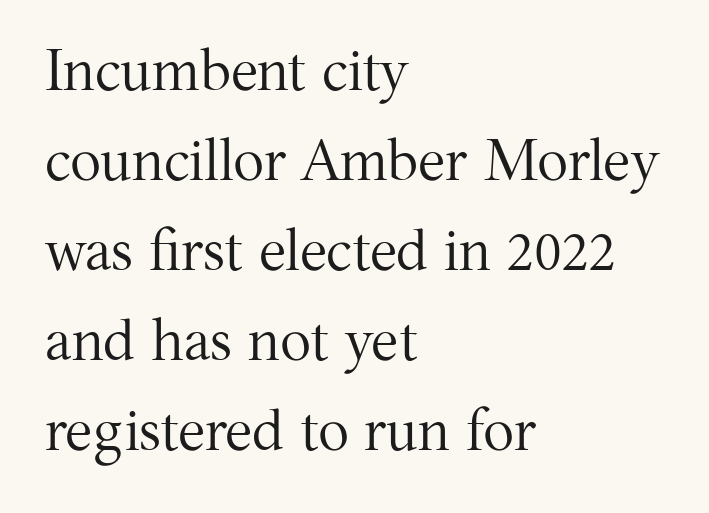
The image shows 58 px regular-weight serif type, upright; set left-aligned, normal line spacing (1.55x), normal letter spacing, not underlined; medium stroke contrast and a medium x-height.
